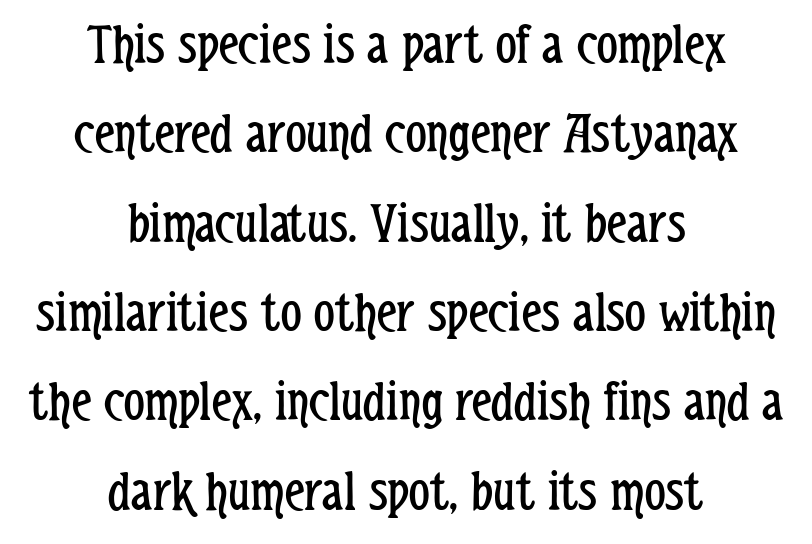
Compared with a typical body face, this is equally light or lighter still. Characters remain perfectly vertical along every line. Beneath every word, the page is bare. A typesetter would call this proportional, since set widths differ per character.
